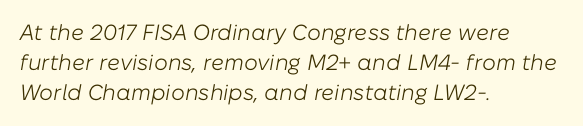
Does extra space separate the letters? No, they use regular spacing. These lines were composed using italics. Summary of vertical rhythm: regular, with standard interline spacing. The rag falls on the right side of this text block. Weight: not bold — regular or lighter.
